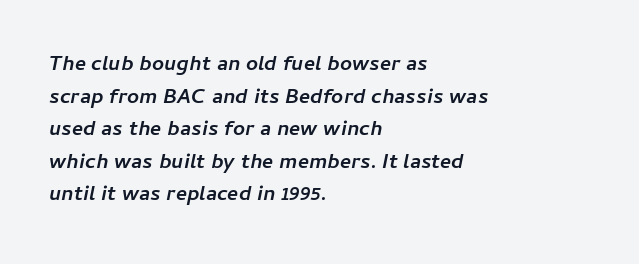
Inter-character spacing is left at the font's built-in metrics. Weight check: bold — yes, fully. A typesetter would mark this as italic. Is there much room between lines? A standard amount, neither cramped nor airy.
